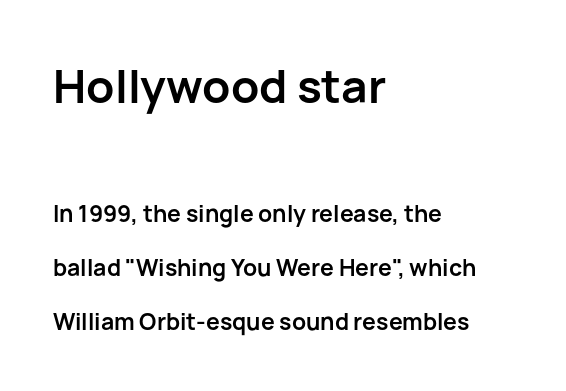
This sample trades compactness for vertical openness between lines. The gap between lines stays unmarked. Is the lower block the larger one? No — the upper block carries the bigger type. Here the glyphs are tracked normally, forming tight word shapes. Note: no serifs on the glyphs. It's the straight-up-and-down kind of type.
